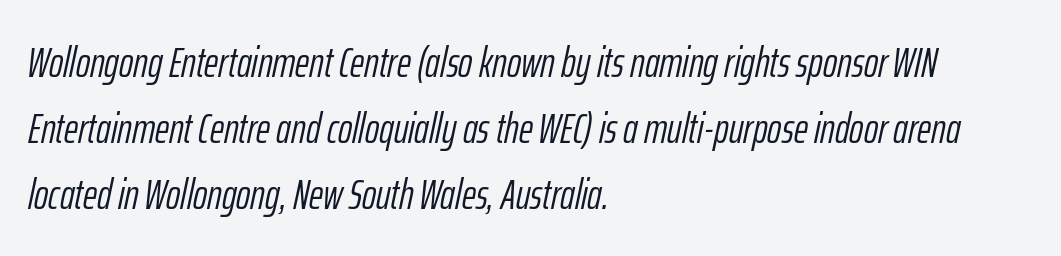
{"italic": "yes", "lean": "right", "slant_degrees": 12, "bold": "no", "weight": "light", "width": "condensed", "stroke_contrast": "low", "x_height": "medium", "monospaced": "no", "underline": "no", "align": "left", "line_spacing": "normal", "line_spacing_ratio": 1.53, "letter_spacing": "normal", "letter_spacing_em": 0.0, "glyph_px": 43}
